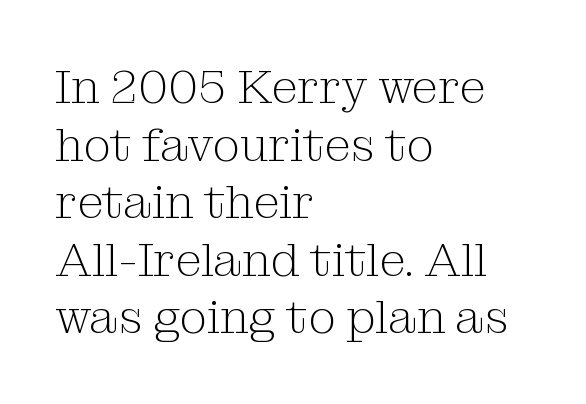
{"serif": "yes", "italic": "no", "bold": "no", "weight": "light", "width": "normal", "stroke_contrast": "medium", "x_height": "medium", "monospaced": "no", "underline": "no", "align": "left", "line_spacing_ratio": 1.2, "letter_spacing": "normal", "letter_spacing_em": 0.0, "glyph_px": 48}
